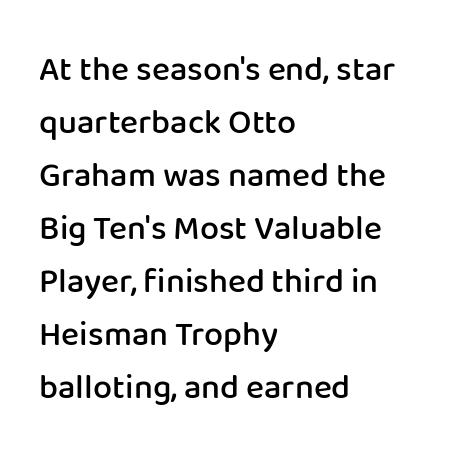
{"serif": "no", "italic": "no", "bold": "semi", "weight": "semibold", "width": "normal", "stroke_contrast": "low", "x_height": "medium", "monospaced": "no", "underline": "no", "align": "left", "line_spacing": "normal", "line_spacing_ratio": 1.56, "letter_spacing": "normal", "letter_spacing_em": 0.0, "glyph_px": 34}
